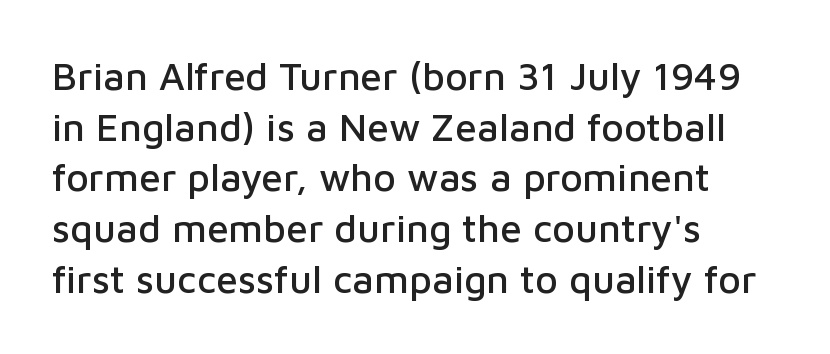
These lines are composed in type without serifs. Spacing between characters is what you'd get straight out of the box. The glyphs are unaccompanied by any horizontal stroke below them. Think of a printed novel: that variable character pitch is what you see here. The passage is arranged the way most books set body copy — flush left.
